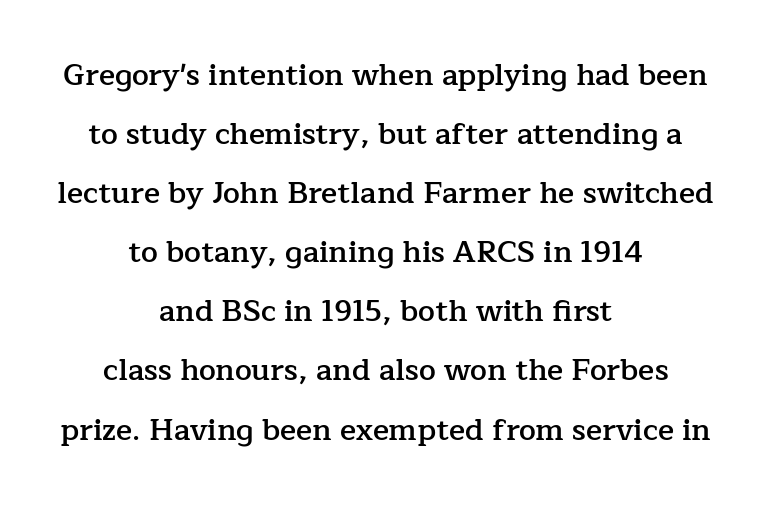
The image shows 30 px semibold serif type, upright; set centered, loose line spacing (1.97x), normal letter spacing, not underlined; low stroke contrast and a medium x-height.
